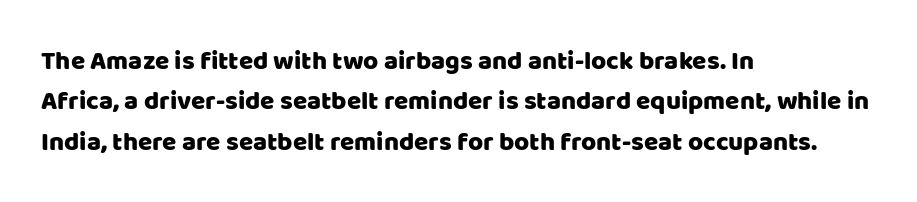
This rendering uses left alignment, leaving the right contour irregular. The vertical gap from one line to the next is medium. The space beneath each line is pristine and unruled. Does extra space separate the letters? No, they use regular spacing. Every character sits straight up, as roman type does.
